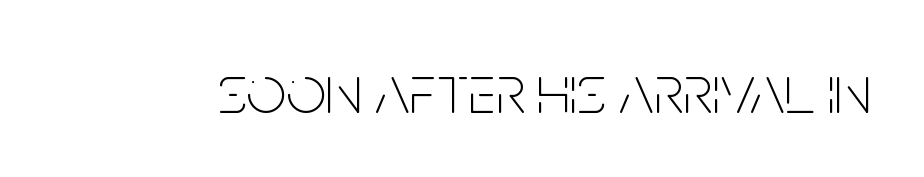
The image shows 70 px thin, condensed sans-serif type, upright; set normal letter spacing, not underlined; low stroke contrast and a large x-height.
